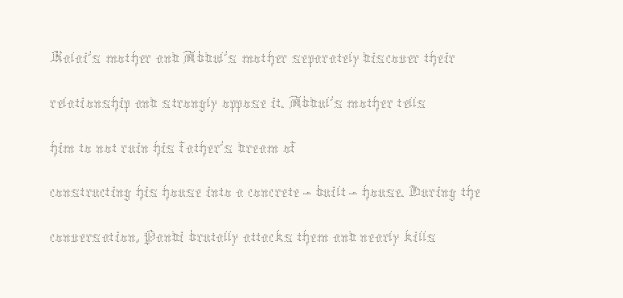
{"italic": "no", "bold": "no", "weight": "thin", "width": "normal", "stroke_contrast": "medium", "x_height": "medium", "monospaced": "no", "underline": "no", "align": "left", "line_spacing_ratio": 1.21, "letter_spacing": "normal", "letter_spacing_em": 0.0, "glyph_px": 37}
